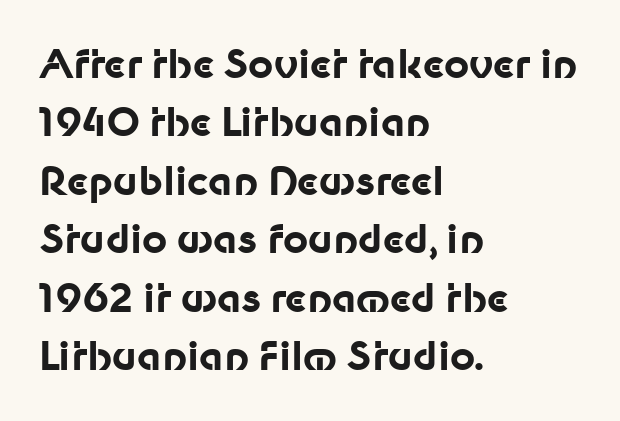
Q: Is the text bold? A: Yes.
Q: Is the text italic (slanted)? A: No, it is upright.
Q: Is the typeface a serif or a sans-serif typeface? A: Sans-serif.
Q: Is the text underlined? A: No.
Q: How is the paragraph aligned? A: Left-aligned.
Q: Is the spacing between letters normal or unusually wide? A: Normal.
Q: Is the spacing between lines tight, normal or loose? A: Normal.
Q: Width (condensed, normal, or wide)? A: Normal.
Q: Stroke contrast? A: Low.
Q: x-height? A: Medium.
Q: Monospaced? A: No.
